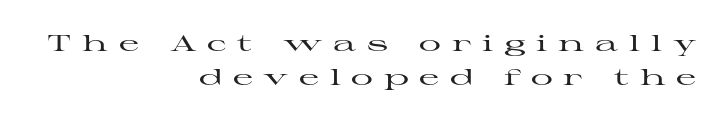
Q: Is the text italic (slanted)? A: No, it is upright.
Q: Is the text underlined? A: No.
Q: How is the paragraph aligned? A: Right-aligned.
Q: Is the spacing between letters normal or unusually wide? A: Unusually wide.
Q: Is the spacing between lines tight, normal or loose? A: Normal.
